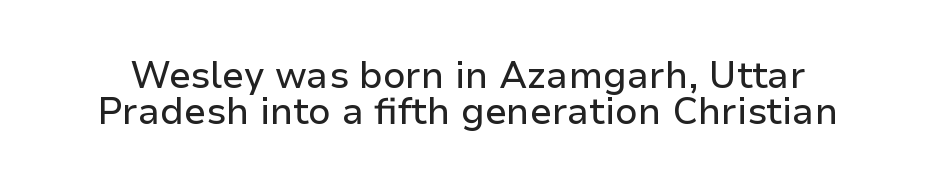
Q: Is the text italic (slanted)? A: No, it is upright.
Q: Is the typeface a serif or a sans-serif typeface? A: Sans-serif.
Q: Is the text underlined? A: No.
Q: Is the spacing between letters normal or unusually wide? A: Normal.
Q: Is the spacing between lines tight, normal or loose? A: Tight.
Q: Width (condensed, normal, or wide)? A: Normal.
Q: Stroke contrast? A: Low.
Q: x-height? A: Medium.
Q: Monospaced? A: No.
